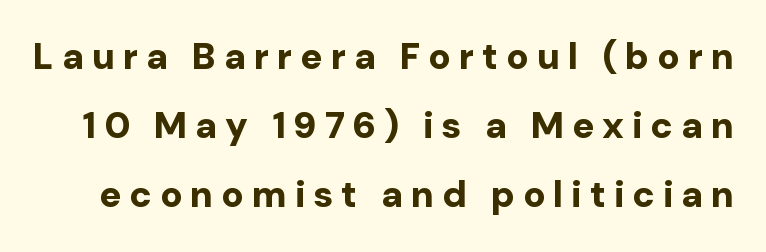
{"serif": "no", "italic": "no", "bold": "yes", "weight": "bold", "width": "normal", "stroke_contrast": "low", "x_height": "medium", "monospaced": "no", "underline": "no", "line_spacing_ratio": 1.87, "letter_spacing": "wide", "letter_spacing_em": 0.21, "glyph_px": 37}
